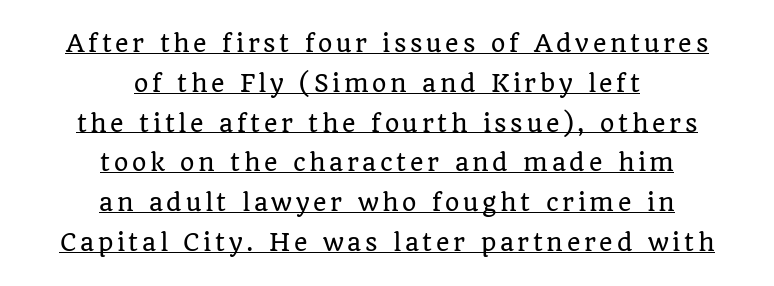
The image shows 23 px text type, upright; set centered, line spacing 1.73x, underlined.
